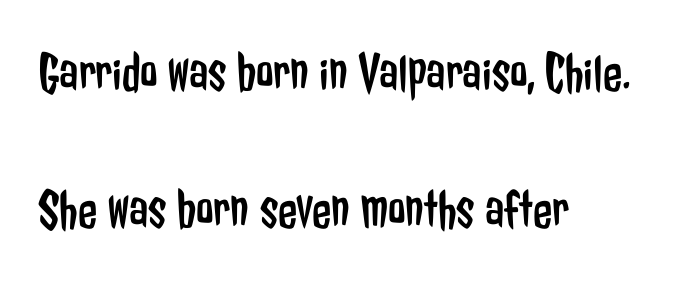
Q: Is the text bold? A: No.
Q: Is the text italic (slanted)? A: No, it is upright.
Q: Is the typeface a serif or a sans-serif typeface? A: Sans-serif.
Q: Is the text underlined? A: No.
Q: How is the paragraph aligned? A: Left-aligned.
Q: Is the spacing between letters normal or unusually wide? A: Normal.
Q: Is the spacing between lines tight, normal or loose? A: Loose.
Q: Width (condensed, normal, or wide)? A: Condensed.
Q: Stroke contrast? A: Low.
Q: x-height? A: Medium.
Q: Monospaced? A: No.
